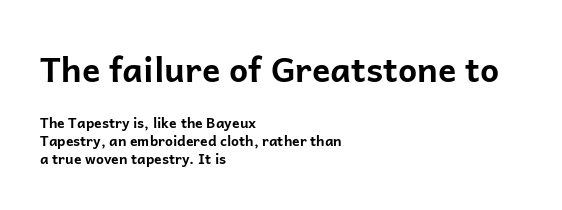
The typesetter chose a ragged-right arrangement here. Short note: letters normally spaced. Style check: upright. Top chunk: large. Bottom chunk: small. The passage shown is not underscored anywhere.
